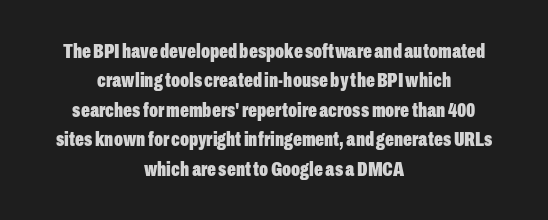
The letters are bold, with thick, heavy strokes. Does the leading feel generous? No, just average. Both edges are ragged and mirror each other, which tells us the setting is centered. Beneath every word, the page is bare.
